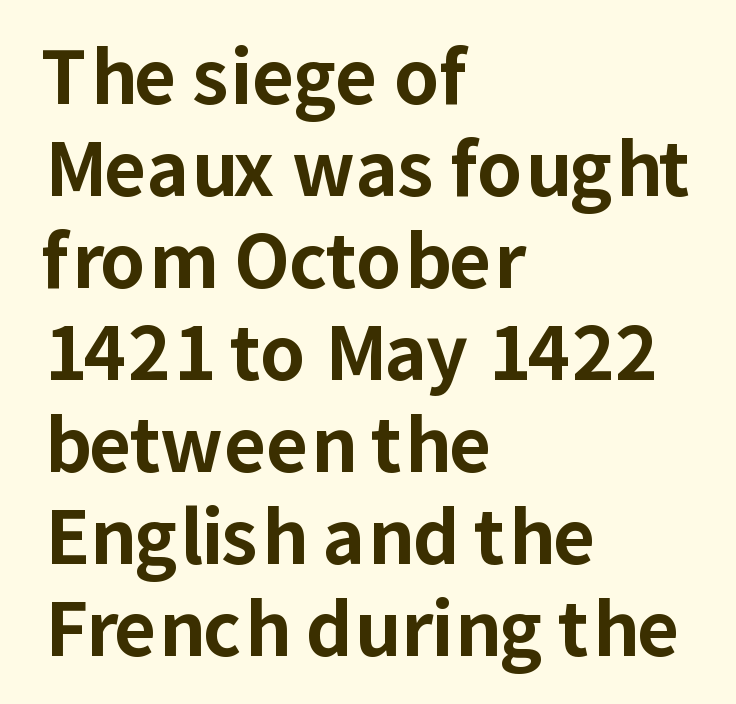
{"serif": "no", "italic": "no", "bold": "yes", "weight": "bold", "width": "normal", "stroke_contrast": "low", "x_height": "medium", "monospaced": "no", "underline": "no", "align": "left", "line_spacing": "normal", "line_spacing_ratio": 1.26, "letter_spacing": "normal", "letter_spacing_em": 0.0, "glyph_px": 73}
